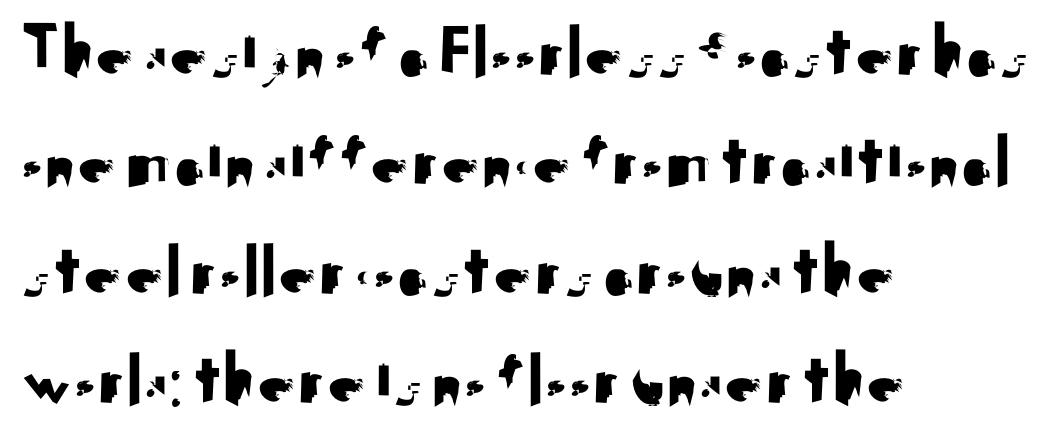
Style check: upright. Does extra space separate the letters? No, they use regular spacing. Note the varied advance widths — an 'i' is clearly narrower than an 'm'. The space beneath each line is pristine and unruled. How would I describe the line gaps? Plain and ordinary. Check where the strokes stop: nothing finishes them off — pure sans.
